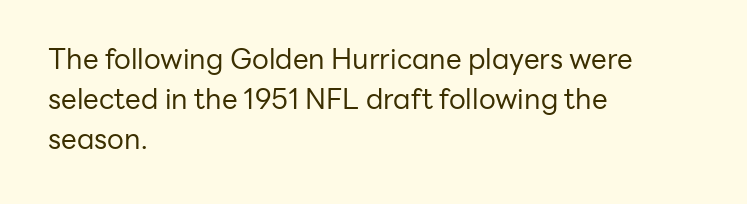
The image shows 28 px regular-weight sans-serif type, upright; set left-aligned, normal line spacing (1.42x), normal letter spacing, not underlined; low stroke contrast and a medium x-height.
